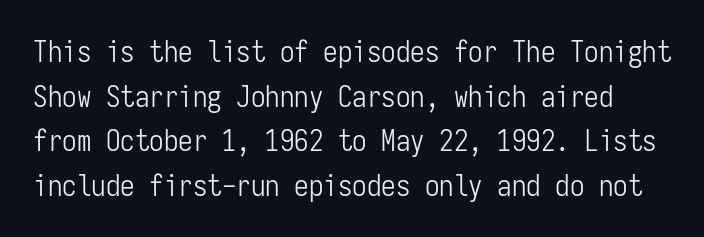
Q: Is the text bold? A: No.
Q: Is the text italic (slanted)? A: No, it is upright.
Q: Is the typeface a serif or a sans-serif typeface? A: Sans-serif.
Q: Is the text underlined? A: No.
Q: Is the spacing between letters normal or unusually wide? A: Normal.
Q: Is the spacing between lines tight, normal or loose? A: Normal.
Q: Width (condensed, normal, or wide)? A: Condensed.
Q: Stroke contrast? A: Low.
Q: x-height? A: Medium.
Q: Monospaced? A: Yes.
